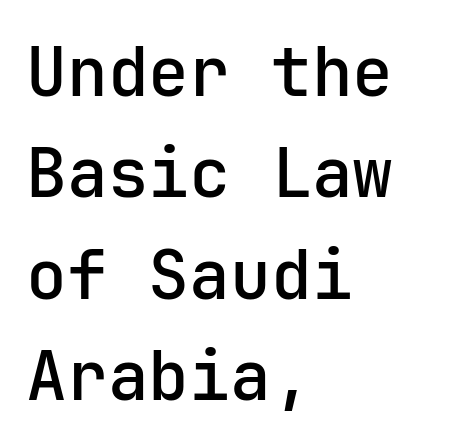
The type is set solid horizontally, with unmodified tracking. The passage shown is semibold, sitting just below true bold. Interline gaps are of average width in this sample. A sans-serif font was chosen for this passage. You can tell it's not italic because the verticals are truly vertical.
